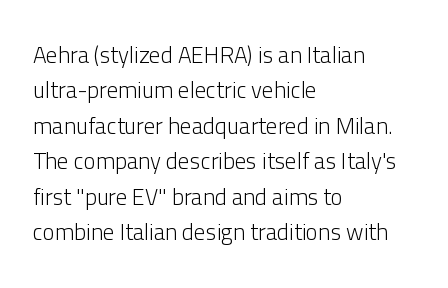
{"italic": "no", "bold": "no", "underline": "no", "align": "left", "line_spacing": "normal", "line_spacing_ratio": 1.54, "letter_spacing": "normal", "letter_spacing_em": 0.0, "glyph_px": 23}
